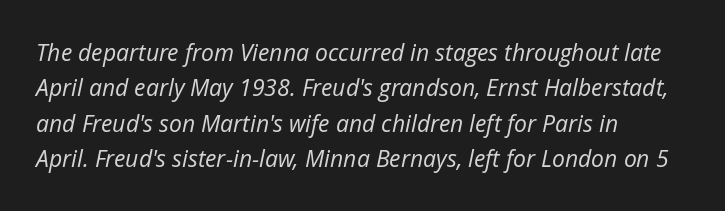
These lines stack with their left ends in a neat column. Honestly, the letter spacing is just normal — you wouldn't notice it. The space directly below the letters is spotless. The typesetting does not lean heavy: it is not bold. The passage shown stacks its lines at a standard gap.
